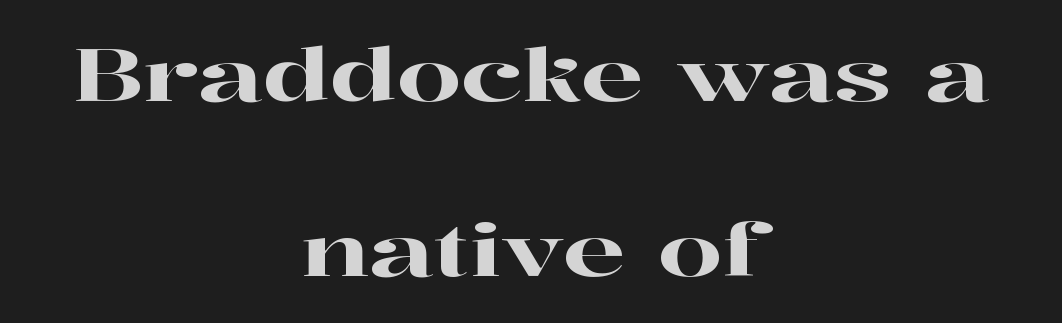
The strip under each line holds only bare page. Tall strokes in this sample are plumb rather than angled. Note the varied advance widths — an 'i' is clearly narrower than an 'm'. Letter spacing: default. The lines are quadded center.
